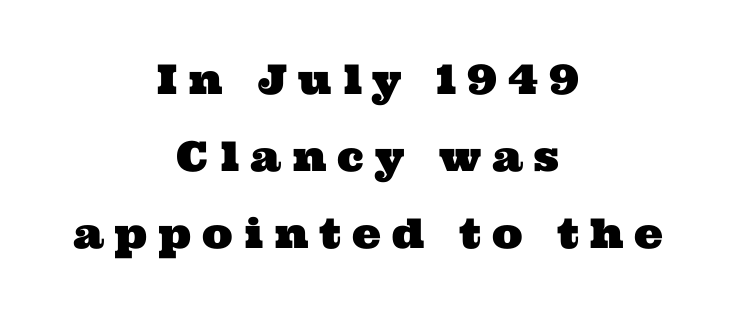
The image shows 41 px wide serif type; set centered, line spacing 1.88x, unusually wide letter spacing (+0.27 em), not underlined; medium stroke contrast and a medium x-height.
